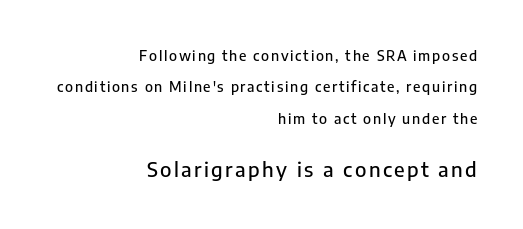
Q: Is the text italic (slanted)? A: No, it is upright.
Q: Is the text underlined? A: No.
Q: How is the paragraph aligned? A: Right-aligned.
Q: Is the spacing between lines tight, normal or loose? A: Loose.
Q: Which block of text is set in a larger size, the first (top) or the second (bottom)? A: The second (bottom) one.
